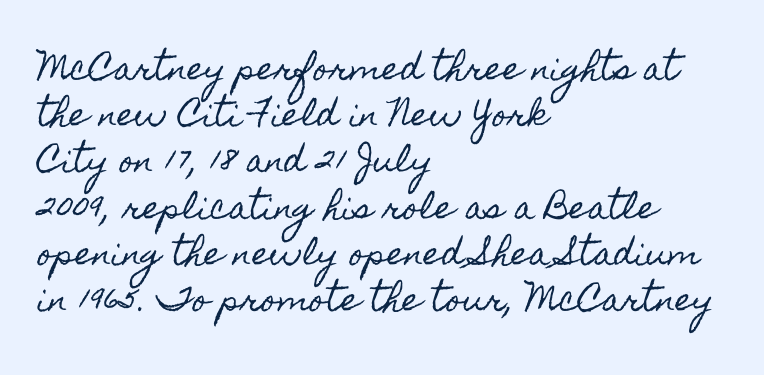
Q: Is the text italic (slanted)? A: Yes.
Q: Is the text underlined? A: No.
Q: How is the paragraph aligned? A: Left-aligned.
Q: Is the spacing between letters normal or unusually wide? A: Normal.
Q: Is the spacing between lines tight, normal or loose? A: Normal.
Q: Width (condensed, normal, or wide)? A: Condensed.
Q: x-height? A: Small.
Q: Monospaced? A: No.
